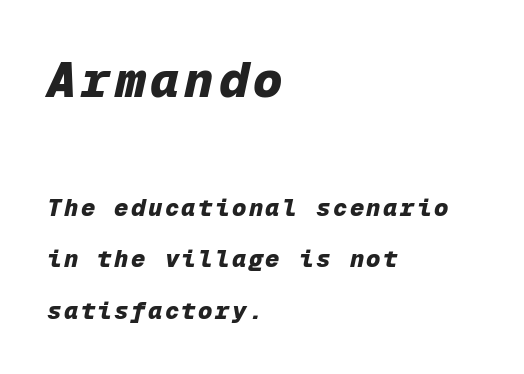
These lines are rendered in a fixed-pitch font. Yep, that's italic — everything's leaning. The strokes are fattened all the way to bold. Note: larger setting up top, smaller setting below. Check under the words: just untouched page. Does the copy run flush right? No — it runs flush left.
